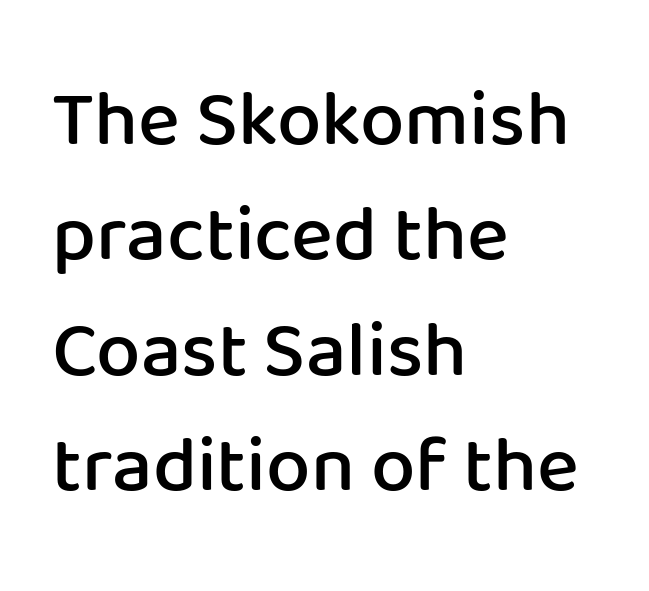
Here the designer chose a conventional face with non-uniform glyph widths. Reading down the column, the eye jumps a familiar distance to each next line. The rendering anchors every line to the left-hand side. Look at the stroke-to-counter ratio: somewhat heavy, a semibold. What stands out about the letter spacing? Nothing — it is the standard amount. The lettering holds an erect, upright posture throughout.
